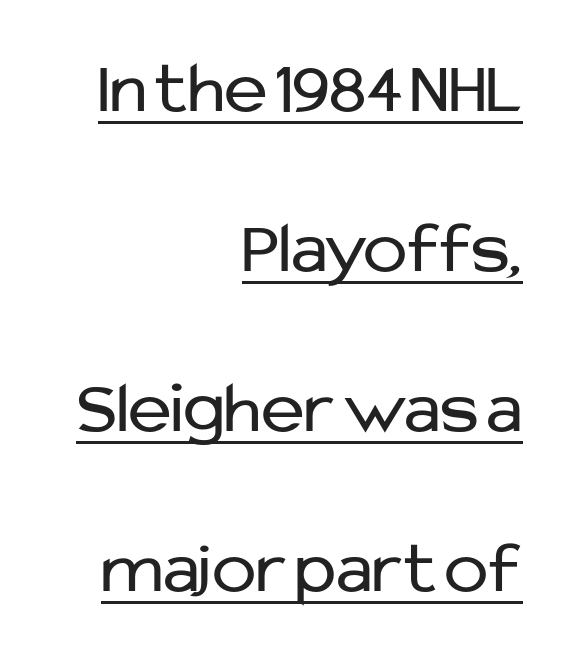
The image shows 74 px regular-weight sans-serif type, upright; set right-aligned, loose line spacing (2.16x), normal letter spacing, underlined; low stroke contrast and a medium x-height.
